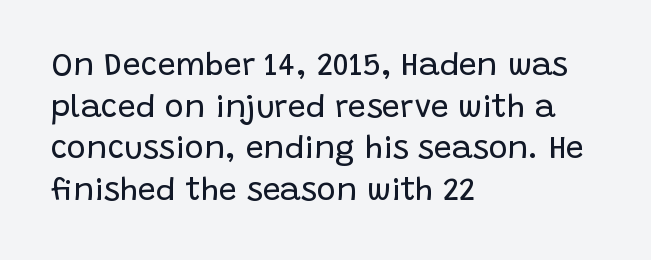
{"serif": "no", "italic": "no", "bold": "no", "weight": "regular", "width": "normal", "stroke_contrast": "low", "x_height": "large", "monospaced": "no", "underline": "no", "align": "left", "line_spacing": "normal", "line_spacing_ratio": 1.3, "letter_spacing": "normal", "letter_spacing_em": 0.0, "glyph_px": 32}
